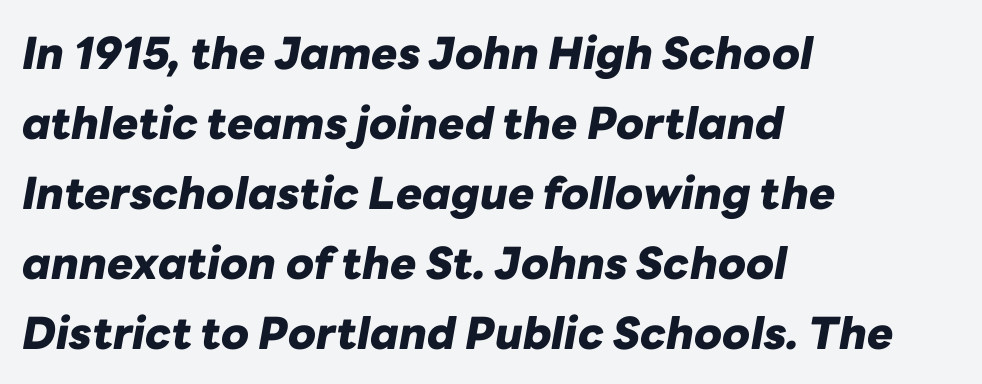
Q: Is the text bold? A: Yes.
Q: Is the text italic (slanted)? A: Yes, it leans right by about 10 degrees.
Q: Is the text underlined? A: No.
Q: How is the paragraph aligned? A: Left-aligned.
Q: Is the spacing between letters normal or unusually wide? A: Normal.
Q: Is the spacing between lines tight, normal or loose? A: Normal.
Q: Width (condensed, normal, or wide)? A: Normal.
Q: Stroke contrast? A: Low.
Q: x-height? A: Medium.
Q: Monospaced? A: No.
